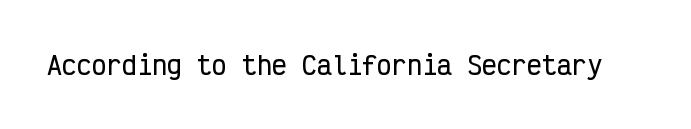
Q: Is the text italic (slanted)? A: No, it is upright.
Q: Is the text underlined? A: No.
Q: Is the spacing between letters normal or unusually wide? A: Normal.
